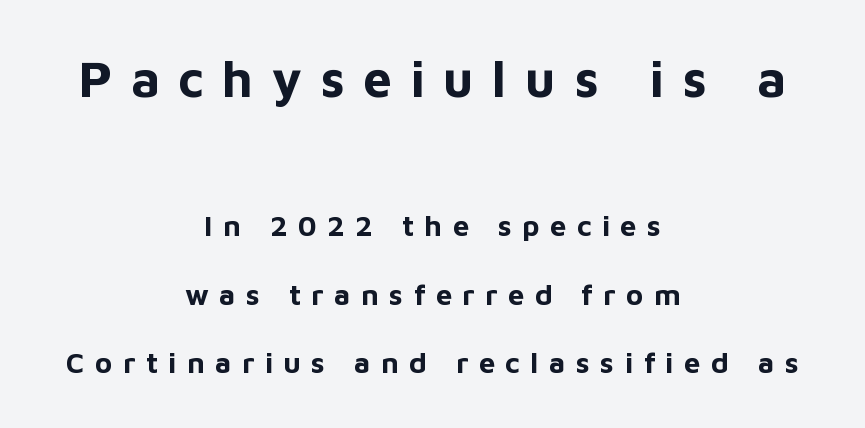
The image shows 51 px bold sans-serif type, upright; set centered, loose line spacing (2.36x), unusually wide letter spacing (+0.36 em), not underlined; the first (top) block is 1.76x larger; low stroke contrast and a medium x-height.
